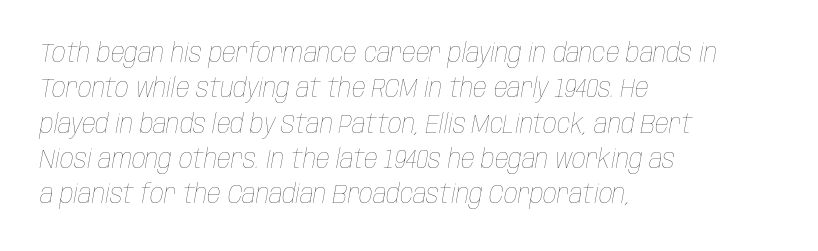
Nobody touched the tracking dial on this one. Weight: not bold — regular or lighter. The rendering anchors every line to the left-hand side. Students, observe: this is what conventionally led text looks like. Emphasis-style slanted type is in use. Honestly, there is no underline to notice here at all.
